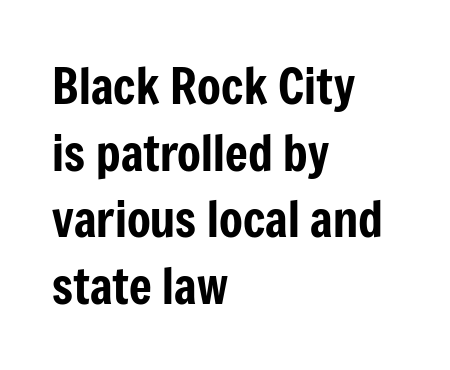
The image shows 49 px condensed sans-serif type, upright; set left-aligned, normal line spacing (1.36x), normal letter spacing, not underlined; low stroke contrast and a medium x-height.
